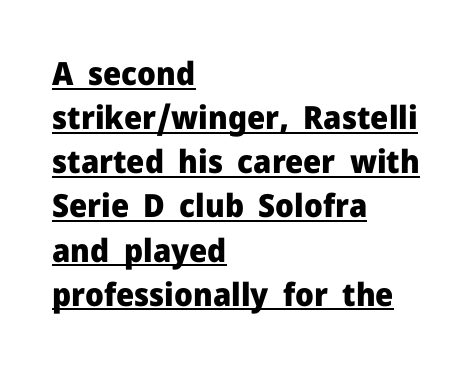
Q: Is the text bold? A: Yes.
Q: Is the text italic (slanted)? A: No, it is upright.
Q: Is the typeface a serif or a sans-serif typeface? A: Sans-serif.
Q: Is the text underlined? A: Yes.
Q: How is the paragraph aligned? A: Left-aligned.
Q: Is the spacing between letters normal or unusually wide? A: Normal.
Q: Is the spacing between lines tight, normal or loose? A: Normal.
Q: Width (condensed, normal, or wide)? A: Normal.
Q: Stroke contrast? A: Low.
Q: x-height? A: Medium.
Q: Monospaced? A: No.
